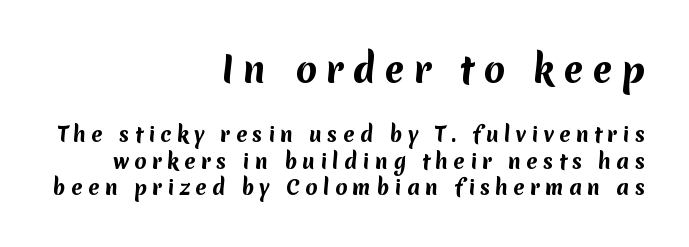
{"serif": "no", "bold": "yes", "weight": "bold", "width": "normal", "stroke_contrast": "medium", "x_height": "medium", "monospaced": "no", "underline": "no", "align": "right", "line_spacing": "normal", "line_spacing_ratio": 1.34, "letter_spacing": "wide", "letter_spacing_em": 0.26, "larger_block": "first", "size_ratio": 1.75, "glyph_px": 35}
